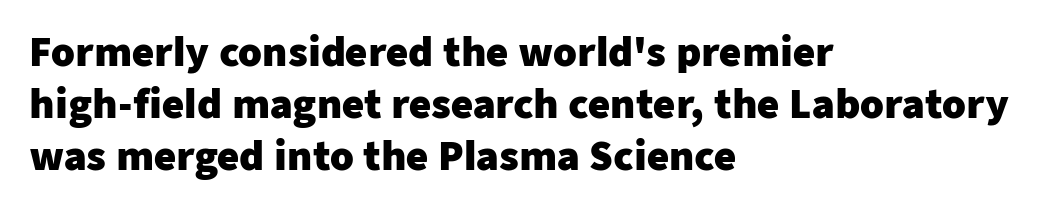
{"serif": "no", "italic": "no", "bold": "yes", "weight": "heavy", "width": "normal", "stroke_contrast": "low", "x_height": "medium", "monospaced": "no", "underline": "no", "align": "left", "line_spacing": "normal", "line_spacing_ratio": 1.37, "letter_spacing": "normal", "letter_spacing_em": 0.0, "glyph_px": 38}
